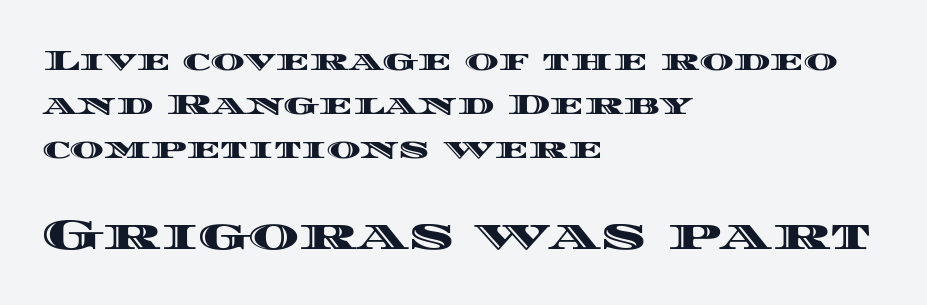
{"italic": "no", "width": "wide", "x_height": "large", "monospaced": "no", "underline": "no", "align": "left", "line_spacing": "normal", "line_spacing_ratio": 1.51, "letter_spacing": "normal", "letter_spacing_em": 0.0, "larger_block": "second", "size_ratio": 1.48, "glyph_px": 43}
